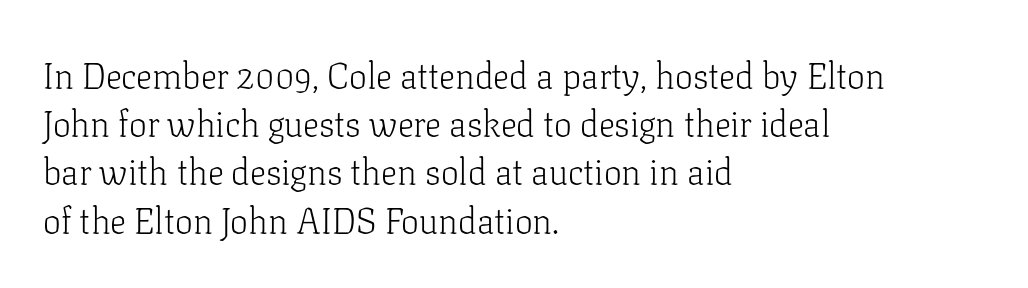
The baseline area is clear. Do the letters lean? They stand straight. Horizontally, the lines are justified to the leading edge only. Stroke terminals: seriffed.
